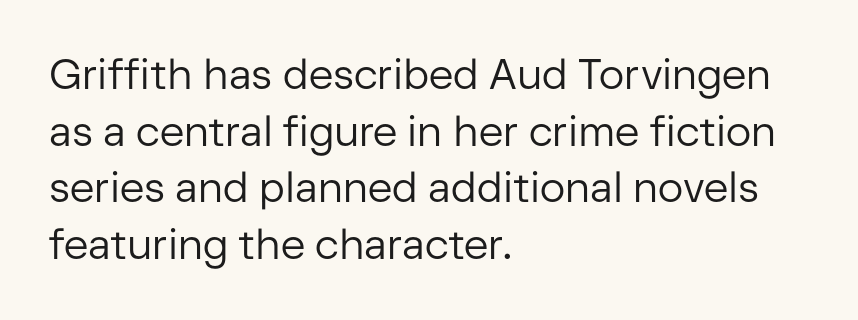
Q: Is the text bold? A: No.
Q: Is the text italic (slanted)? A: No, it is upright.
Q: Is the typeface a serif or a sans-serif typeface? A: Sans-serif.
Q: Is the text underlined? A: No.
Q: How is the paragraph aligned? A: Left-aligned.
Q: Is the spacing between letters normal or unusually wide? A: Normal.
Q: Is the spacing between lines tight, normal or loose? A: Normal.
Q: Width (condensed, normal, or wide)? A: Normal.
Q: Stroke contrast? A: Low.
Q: x-height? A: Medium.
Q: Monospaced? A: No.
